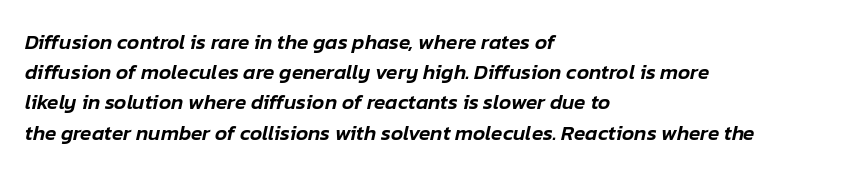
Q: Is the text italic (slanted)? A: Yes, it leans right by about 12 degrees.
Q: Is the text underlined? A: No.
Q: How is the paragraph aligned? A: Left-aligned.
Q: Is the spacing between letters normal or unusually wide? A: Normal.
Q: Is the spacing between lines tight, normal or loose? A: Normal.
